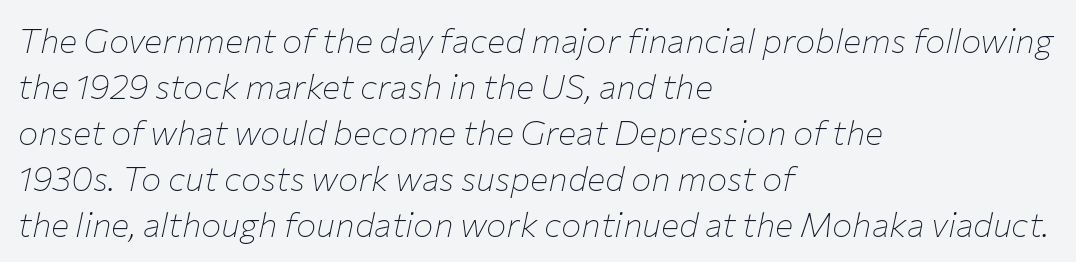
The image shows 34 px thin type, italic (leaning right); set left-aligned, normal line spacing (1.35x), normal letter spacing, not underlined; low stroke contrast and a medium x-height.
